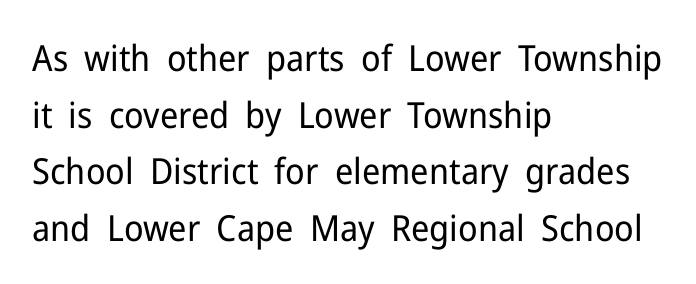
{"serif": "no", "italic": "no", "bold": "no", "weight": "regular", "width": "normal", "stroke_contrast": "low", "x_height": "medium", "monospaced": "no", "underline": "no", "align": "left", "line_spacing": "normal", "line_spacing_ratio": 1.57, "letter_spacing": "normal", "letter_spacing_em": 0.0, "glyph_px": 36}
